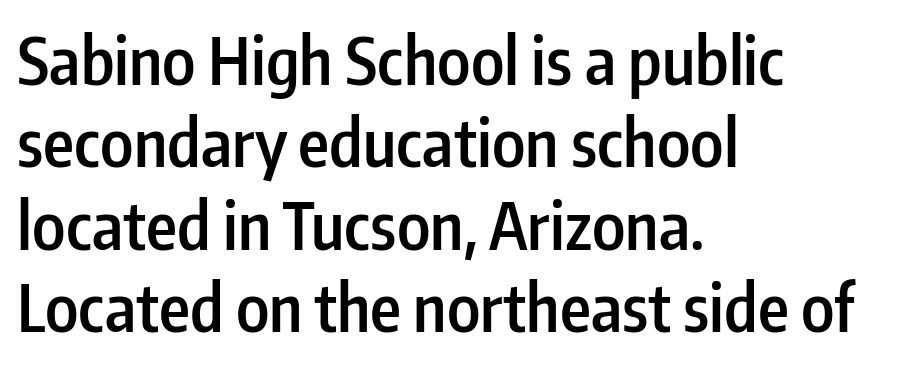
{"serif": "no", "italic": "no", "bold": "semi", "weight": "semibold", "width": "condensed", "stroke_contrast": "low", "x_height": "medium", "monospaced": "no", "underline": "no", "align": "left", "line_spacing": "normal", "line_spacing_ratio": 1.25, "letter_spacing": "normal", "letter_spacing_em": 0.0, "glyph_px": 66}
